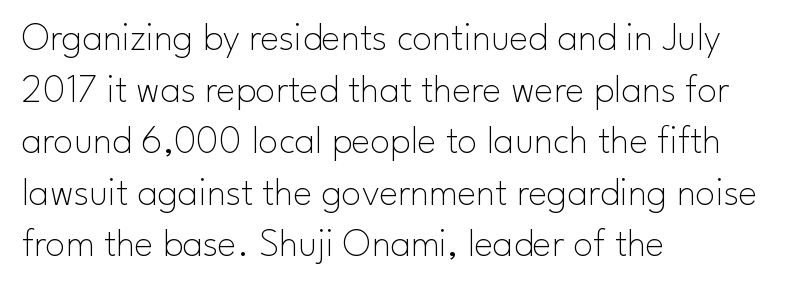
Q: Is the text bold? A: No.
Q: Is the text italic (slanted)? A: No, it is upright.
Q: Is the typeface a serif or a sans-serif typeface? A: Sans-serif.
Q: Is the text underlined? A: No.
Q: How is the paragraph aligned? A: Left-aligned.
Q: Is the spacing between letters normal or unusually wide? A: Normal.
Q: Is the spacing between lines tight, normal or loose? A: Normal.
Q: Width (condensed, normal, or wide)? A: Normal.
Q: Stroke contrast? A: Low.
Q: x-height? A: Small.
Q: Monospaced? A: No.
